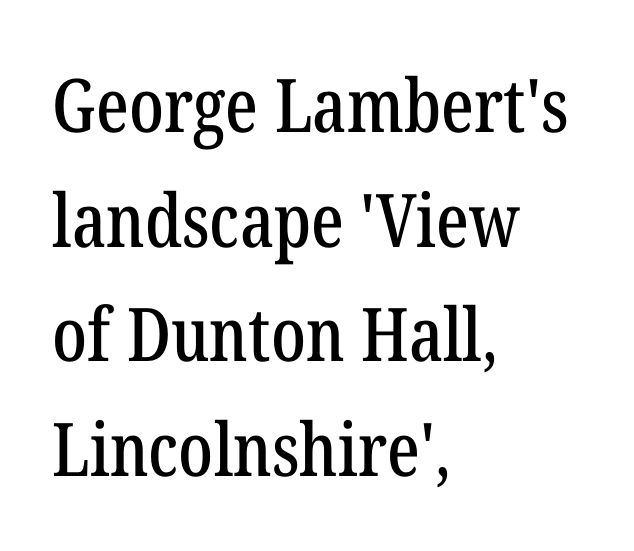
Compared with typical paragraphs, the rows here are spaced about the same. The glyphs are unaccompanied by any horizontal stroke below them. Nobody touched the tracking dial on this one. This sample has the flowing, uneven cadence of proportional lettering. The rendering anchors every line to the left-hand side.
